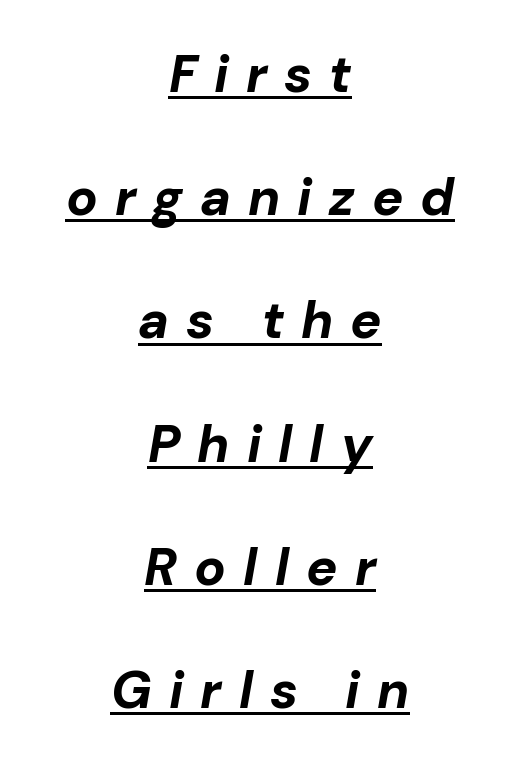
Q: Is the text bold? A: Yes.
Q: Is the text italic (slanted)? A: Yes, it leans right by about 10 degrees.
Q: Is the text underlined? A: Yes.
Q: How is the paragraph aligned? A: Centered.
Q: Is the spacing between letters normal or unusually wide? A: Unusually wide.
Q: Is the spacing between lines tight, normal or loose? A: Loose.
Q: Width (condensed, normal, or wide)? A: Normal.
Q: Stroke contrast? A: Low.
Q: x-height? A: Medium.
Q: Monospaced? A: No.
